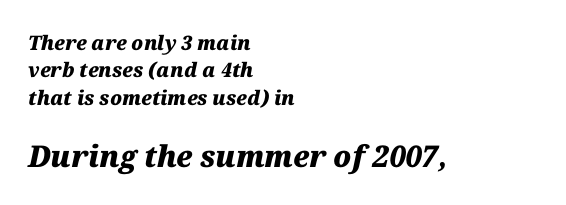
Q: Is the text bold? A: Yes.
Q: Is the text italic (slanted)? A: Yes, it leans right by about 12 degrees.
Q: Is the text underlined? A: No.
Q: How is the paragraph aligned? A: Left-aligned.
Q: Is the spacing between letters normal or unusually wide? A: Normal.
Q: Is the spacing between lines tight, normal or loose? A: Normal.
Q: Which block of text is set in a larger size, the first (top) or the second (bottom)? A: The second (bottom) one.
Q: Width (condensed, normal, or wide)? A: Normal.
Q: Stroke contrast? A: Medium.
Q: x-height? A: Medium.
Q: Monospaced? A: No.
